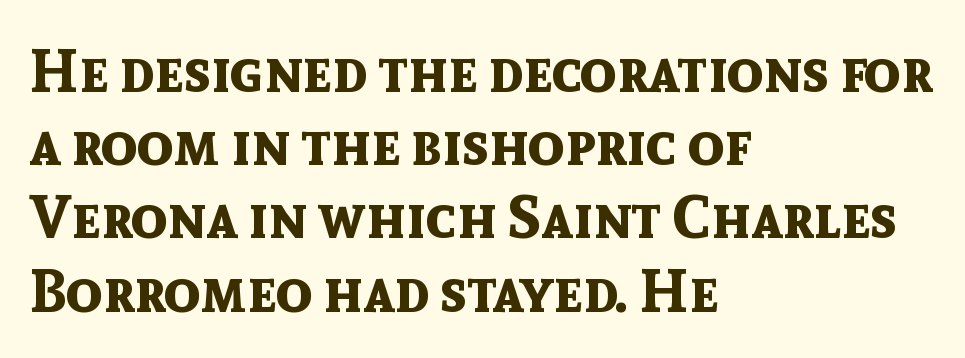
What kind of face is this? One without serifs — a sans. Plain, unruled lines of type. The passage shown is emphatically bold. The paragraph has a hard left edge and a soft right edge.
